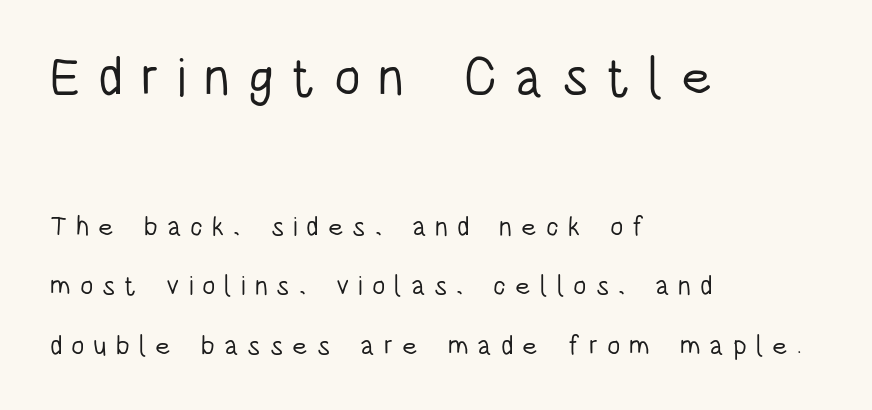
The image shows 54 px light, condensed sans-serif type, upright; set left-aligned, loose line spacing (2.21x), unusually wide letter spacing (+0.33 em), not underlined; the first (top) block is 2.0x larger; low stroke contrast and a large x-height.
